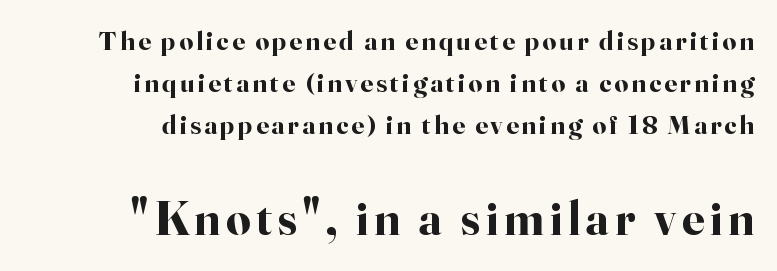
Tall strokes in this sample are plumb rather than angled. A flush-right, rag-left setting is used for this passage. Vertically, the passage feels balanced, rows spaced as you'd expect. Descenders hang freely into open space.
